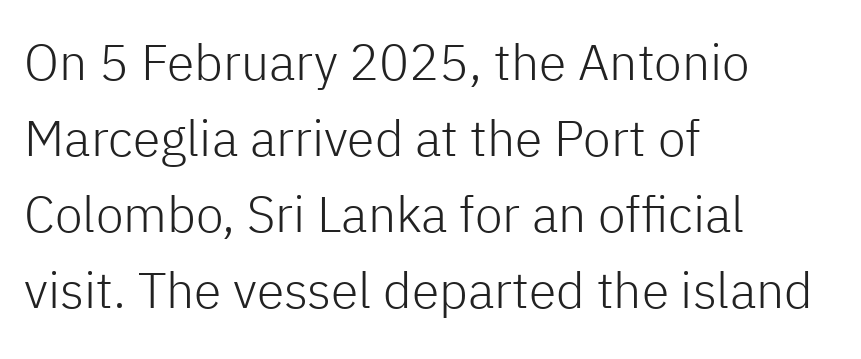
{"serif": "no", "italic": "no", "bold": "no", "weight": "light", "width": "normal", "stroke_contrast": "low", "x_height": "medium", "monospaced": "no", "underline": "no", "align": "left", "line_spacing": "normal", "line_spacing_ratio": 1.52, "letter_spacing": "normal", "letter_spacing_em": 0.0, "glyph_px": 50}
